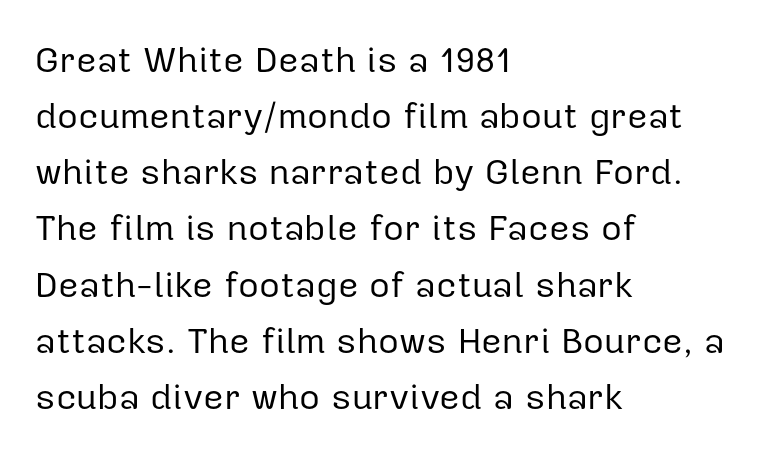
The image shows 36 px regular-weight sans-serif type, upright; set left-aligned, normal line spacing (1.56x), normal letter spacing, not underlined; low stroke contrast and a medium x-height.
